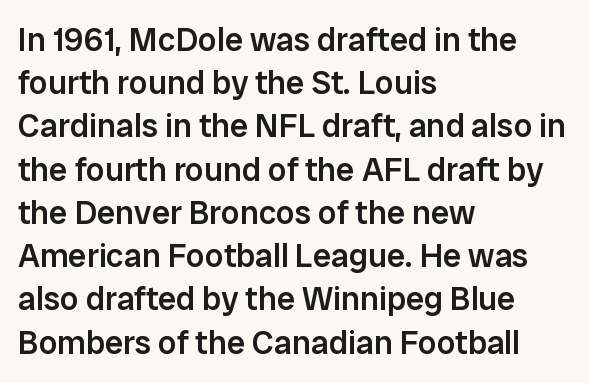
The image shows 33 px semibold sans-serif type, upright; set left-aligned, normal line spacing (1.31x), normal letter spacing, not underlined; low stroke contrast and a medium x-height.
